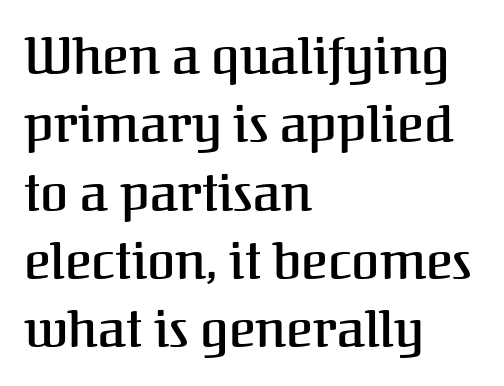
These lines are rendered in a variable-pitch font. Characters follow at the spacing the type designer built in. Is there much room between lines? A standard amount, neither cramped nor airy. Style check: upright.
